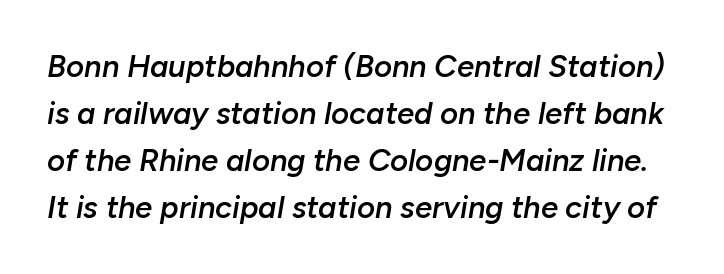
Q: Is the text bold? A: Semi-bold.
Q: Is the text italic (slanted)? A: Yes, it leans right by about 10 degrees.
Q: Is the text underlined? A: No.
Q: Is the spacing between letters normal or unusually wide? A: Normal.
Q: Is the spacing between lines tight, normal or loose? A: Normal.
Q: Width (condensed, normal, or wide)? A: Normal.
Q: Stroke contrast? A: Low.
Q: x-height? A: Medium.
Q: Monospaced? A: No.
